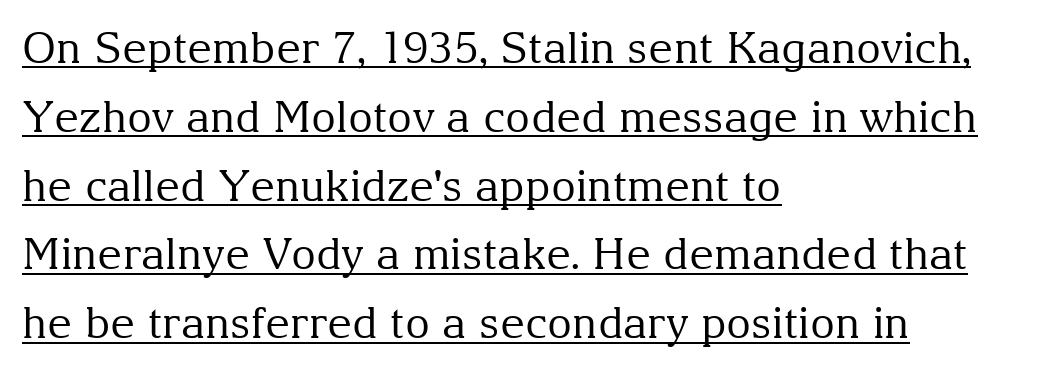
The image shows 43 px regular-weight serif type, upright; set left-aligned, normal line spacing (1.6x), normal letter spacing, underlined; medium stroke contrast and a medium x-height.
